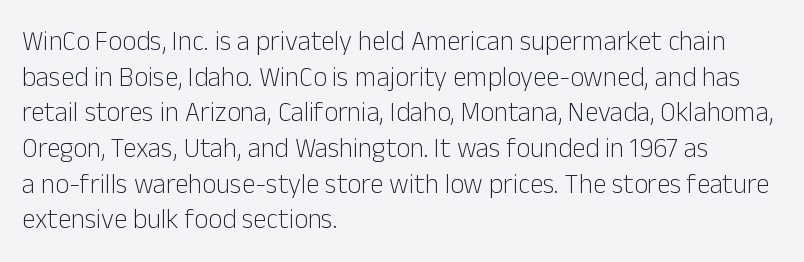
The image shows 27 px text type, upright; set left-aligned, normal line spacing (1.32x), normal letter spacing, not underlined.
